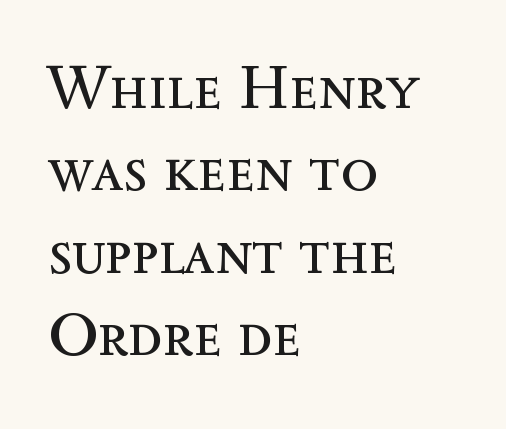
{"italic": "no", "bold": "no", "weight": "regular", "width": "normal", "x_height": "medium", "monospaced": "no", "underline": "no", "align": "left", "line_spacing": "normal", "line_spacing_ratio": 1.35, "letter_spacing": "normal", "letter_spacing_em": 0.0, "glyph_px": 61}
